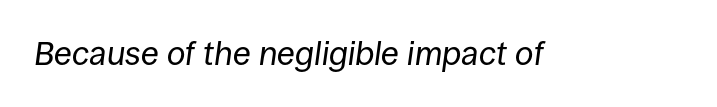
The image shows 33 px regular-weight type, italic (leaning right); set normal letter spacing, not underlined; low stroke contrast and a large x-height.
